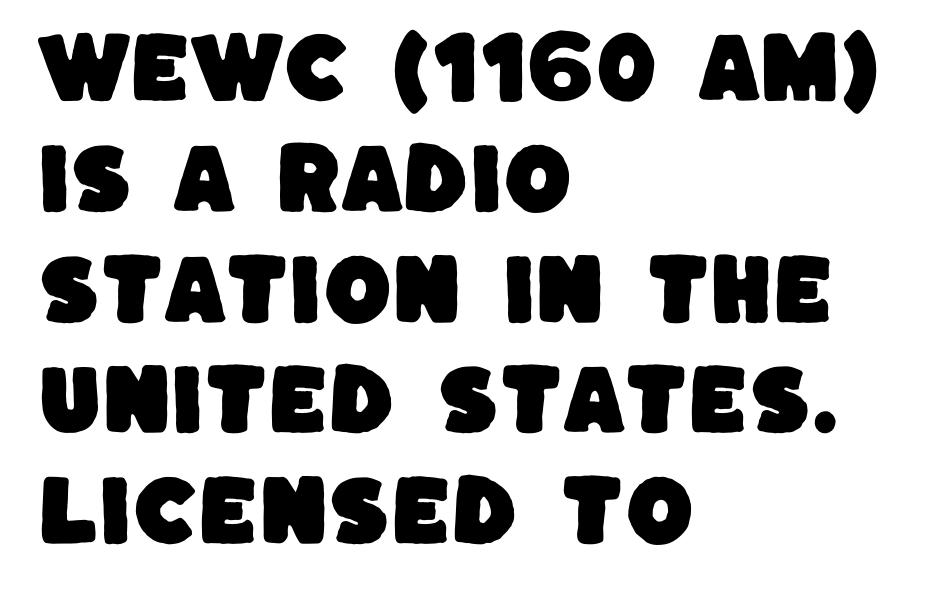
The image shows 78 px sans-serif type; set left-aligned, normal line spacing (1.42x), normal letter spacing, not underlined; low stroke contrast and a large x-height.
